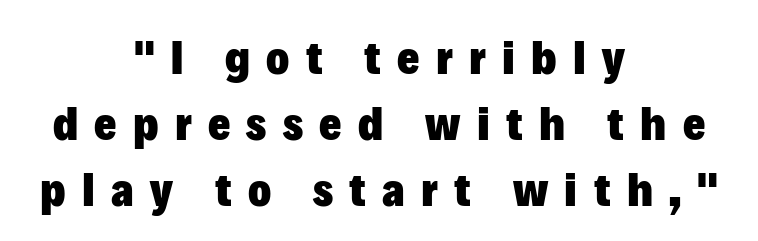
Q: Is the text bold? A: Yes.
Q: Is the text italic (slanted)? A: No, it is upright.
Q: Is the typeface a serif or a sans-serif typeface? A: Sans-serif.
Q: Is the text underlined? A: No.
Q: How is the paragraph aligned? A: Centered.
Q: Is the spacing between letters normal or unusually wide? A: Unusually wide.
Q: Is the spacing between lines tight, normal or loose? A: Normal.
Q: Width (condensed, normal, or wide)? A: Normal.
Q: Stroke contrast? A: Low.
Q: x-height? A: Medium.
Q: Monospaced? A: No.
